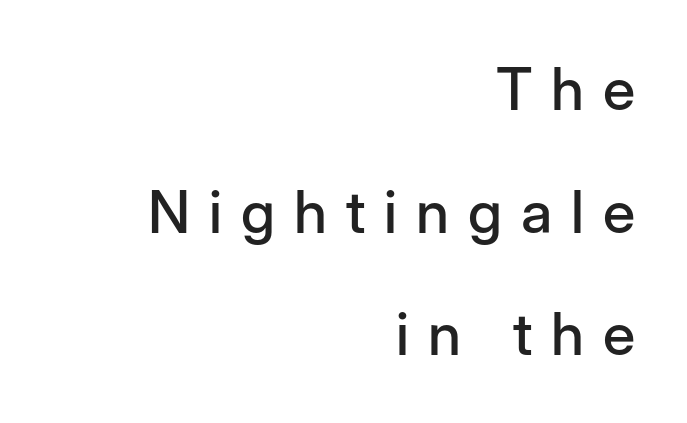
I'd call this a sans setting — the letters go barefoot. Interline gaps are noticeably wide in this sample. The rendering anchors every line to the right-hand side. A typesetter would call this heavily tracked-out type. The type sits square on the baseline with zero lean. The space beneath each line is pristine and unruled.
